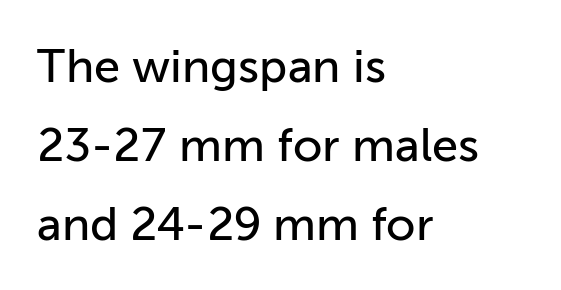
The image shows 47 px sans-serif type, upright; set left-aligned, normal line spacing (1.68x), normal letter spacing, not underlined; low stroke contrast and a medium x-height.
